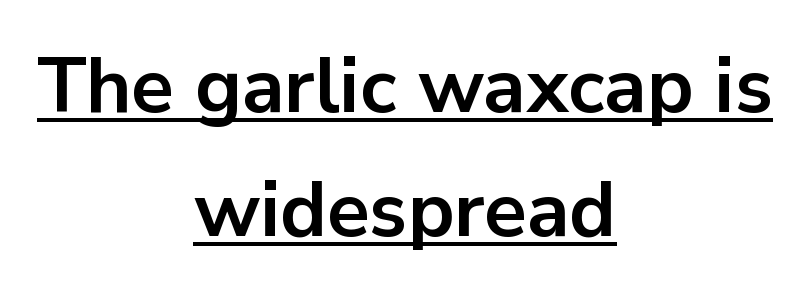
{"serif": "no", "italic": "no", "bold": "yes", "weight": "bold", "width": "normal", "stroke_contrast": "low", "x_height": "medium", "monospaced": "no", "underline": "yes", "align": "center", "line_spacing": "normal", "line_spacing_ratio": 1.59, "letter_spacing": "normal", "letter_spacing_em": 0.0, "glyph_px": 78}
